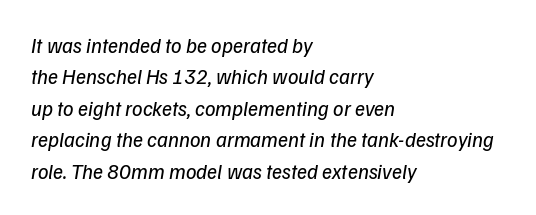
The image shows 21 px text type; set left-aligned, normal line spacing (1.5x), normal letter spacing, not underlined.
